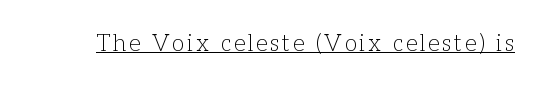
Q: Is the text bold? A: No.
Q: Is the text italic (slanted)? A: No, it is upright.
Q: Is the text underlined? A: Yes.
